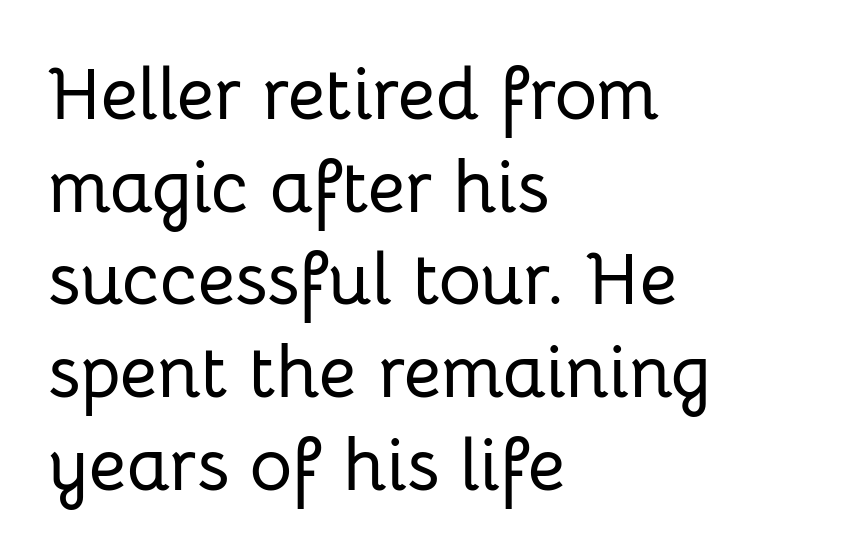
The image shows 73 px sans-serif type, upright; set left-aligned, normal line spacing (1.27x), normal letter spacing, not underlined; low stroke contrast and a medium x-height.
